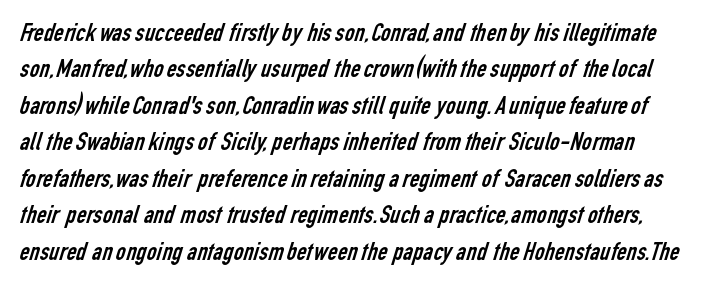
The image shows 27 px text type; set normal line spacing (1.35x), normal letter spacing, not underlined.
